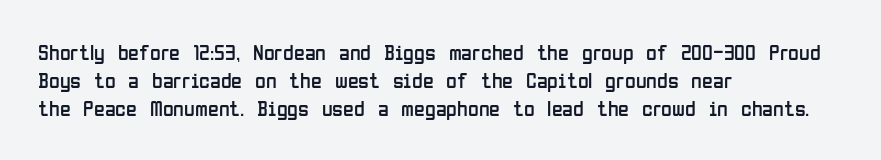
Q: Is the text bold? A: No.
Q: Is the text italic (slanted)? A: No, it is upright.
Q: Is the text underlined? A: No.
Q: How is the paragraph aligned? A: Left-aligned.
Q: Is the spacing between letters normal or unusually wide? A: Normal.
Q: Is the spacing between lines tight, normal or loose? A: Normal.
